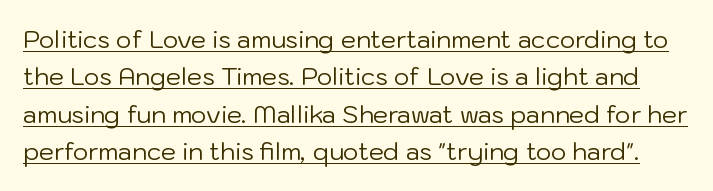
Q: Is the text bold? A: No.
Q: Is the text italic (slanted)? A: No, it is upright.
Q: Is the text underlined? A: Yes.
Q: Is the spacing between letters normal or unusually wide? A: Normal.
Q: Is the spacing between lines tight, normal or loose? A: Normal.
